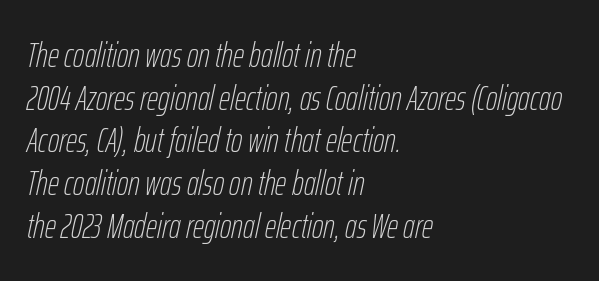
Q: Is the text bold? A: No.
Q: Is the text italic (slanted)? A: Yes, it leans right by about 12 degrees.
Q: Is the text underlined? A: No.
Q: How is the paragraph aligned? A: Left-aligned.
Q: Is the spacing between letters normal or unusually wide? A: Normal.
Q: Width (condensed, normal, or wide)? A: Condensed.
Q: Stroke contrast? A: Low.
Q: x-height? A: Medium.
Q: Monospaced? A: No.
